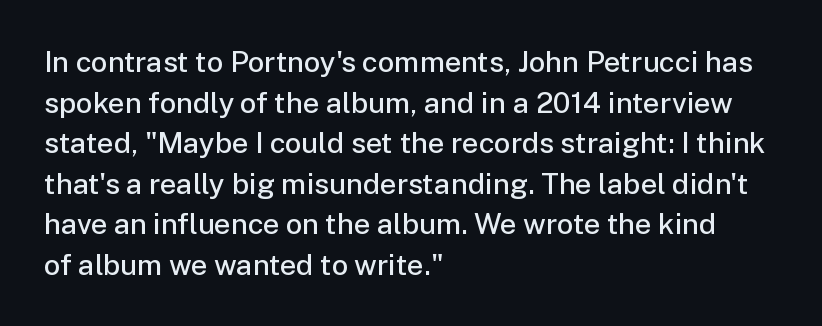
Q: Is the text bold? A: Semi-bold.
Q: Is the text italic (slanted)? A: No, it is upright.
Q: Is the typeface a serif or a sans-serif typeface? A: Sans-serif.
Q: Is the text underlined? A: No.
Q: How is the paragraph aligned? A: Left-aligned.
Q: Is the spacing between letters normal or unusually wide? A: Normal.
Q: Is the spacing between lines tight, normal or loose? A: Normal.
Q: Width (condensed, normal, or wide)? A: Normal.
Q: Stroke contrast? A: Low.
Q: x-height? A: Medium.
Q: Monospaced? A: No.
